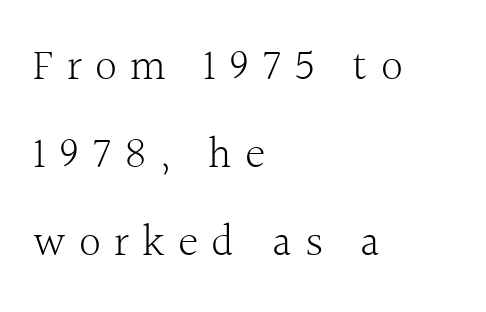
Q: Is the text bold? A: No.
Q: Is the text italic (slanted)? A: No, it is upright.
Q: Is the typeface a serif or a sans-serif typeface? A: Serif.
Q: Is the text underlined? A: No.
Q: How is the paragraph aligned? A: Left-aligned.
Q: Is the spacing between letters normal or unusually wide? A: Unusually wide.
Q: Is the spacing between lines tight, normal or loose? A: Loose.
Q: Width (condensed, normal, or wide)? A: Normal.
Q: x-height? A: Medium.
Q: Monospaced? A: No.
